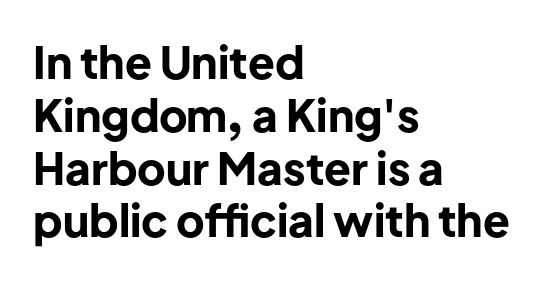
Proportional: the letters do not fall into vertical columns. These lines were composed using upright roman letters. The setting favours the left margin, as ordinary paragraphs usually do. Weight check: bold — yes, fully. Honestly, the letter spacing is just normal — you wouldn't notice it.
